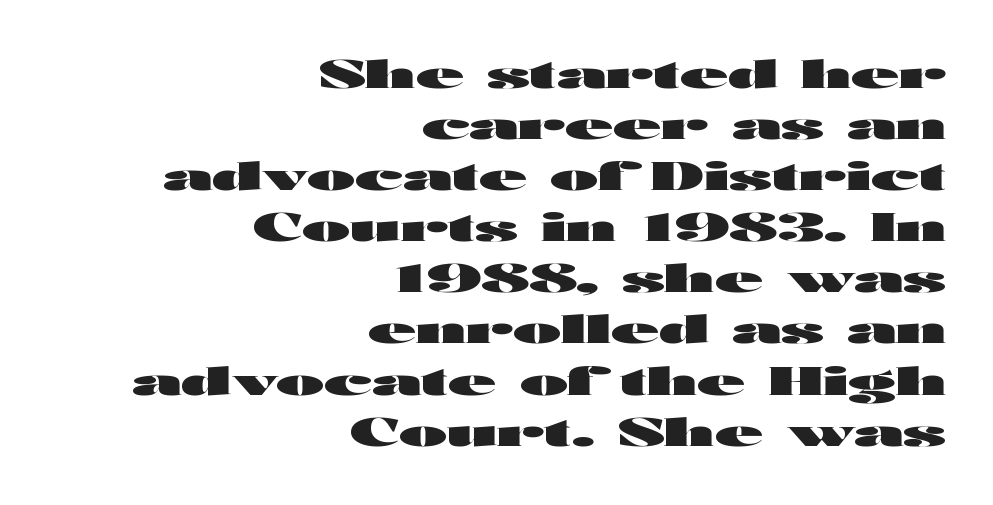
The image shows 39 px heavy, wide sans-serif type, upright; set right-aligned, normal line spacing (1.31x), normal letter spacing, not underlined; high stroke contrast and a medium x-height.
